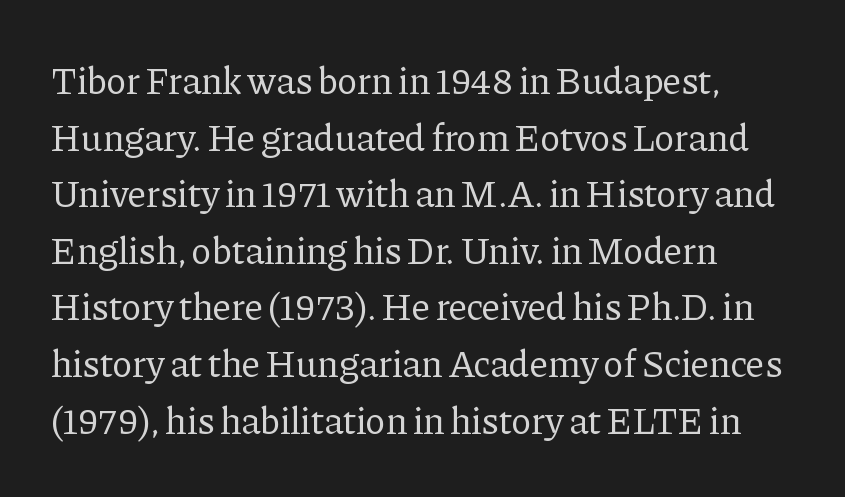
A typesetter would call this leading conventional body-copy spacing. One-word summary of the alignment: left. Observe the serifs anchoring each vertical stroke in this sample. Ordinary non-slanted type is in use.
